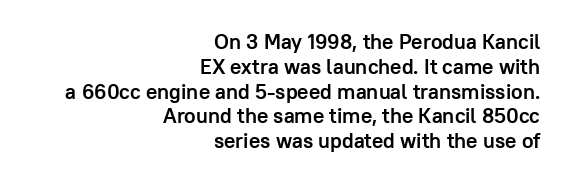
Q: Is the text bold? A: Yes.
Q: Is the text italic (slanted)? A: No, it is upright.
Q: Is the text underlined? A: No.
Q: How is the paragraph aligned? A: Right-aligned.
Q: Is the spacing between letters normal or unusually wide? A: Normal.
